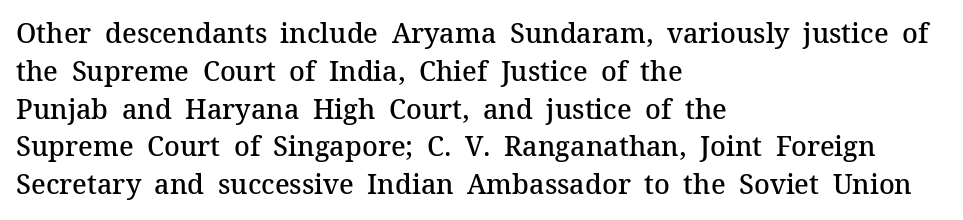
Short note: letters normally spaced. In terms of weight, the rendering is demibold, just under bold. Students, observe: this is what conventionally led text looks like. The typography opts for an upright posture over an oblique one. Each line starts at the same left margin while the right side varies. Check the space under the baseline: it is left empty.
